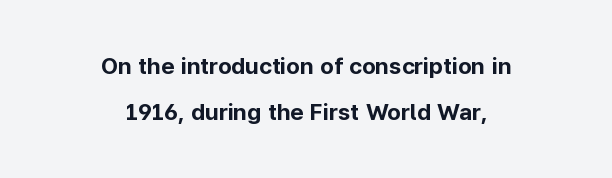
Caption: bold face, heavy strokes. Neither beginnings nor endings align; midpoints do. Designer's note — italics off, roman on. A clean baseline with only descenders dipping below it.
